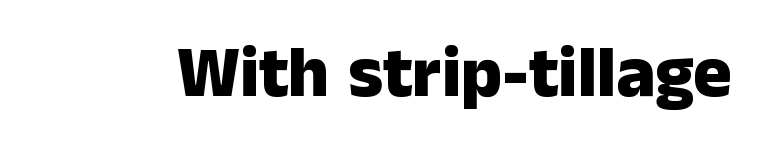
The image shows 72 px heavy sans-serif type, upright; set normal letter spacing, not underlined; low stroke contrast and a medium x-height.
